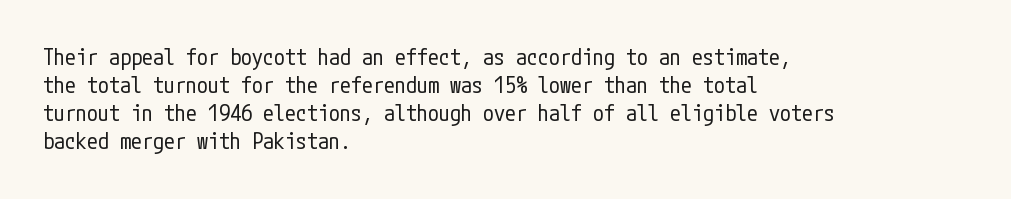
Normally led — the rows are evenly, conventionally spaced. Underlining? Definitely not there. The axis of the letterforms is exactly vertical. The passage is arranged the way most books set body copy — flush left. Default kerning and tracking; the words read as compact shapes.
